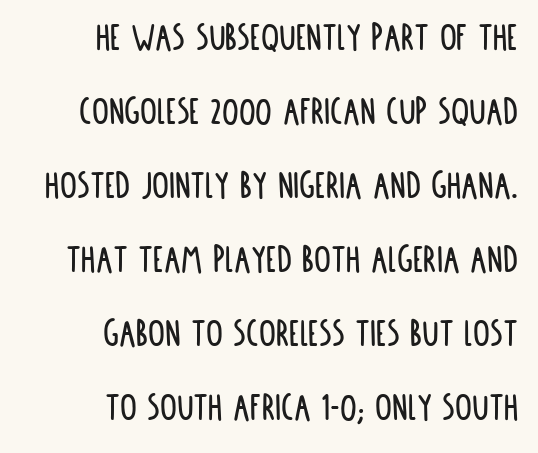
Q: Is the text italic (slanted)? A: No, it is upright.
Q: Is the typeface a serif or a sans-serif typeface? A: Sans-serif.
Q: Is the text underlined? A: No.
Q: How is the paragraph aligned? A: Right-aligned.
Q: Is the spacing between letters normal or unusually wide? A: Normal.
Q: Width (condensed, normal, or wide)? A: Condensed.
Q: Stroke contrast? A: Low.
Q: x-height? A: Large.
Q: Monospaced? A: No.
